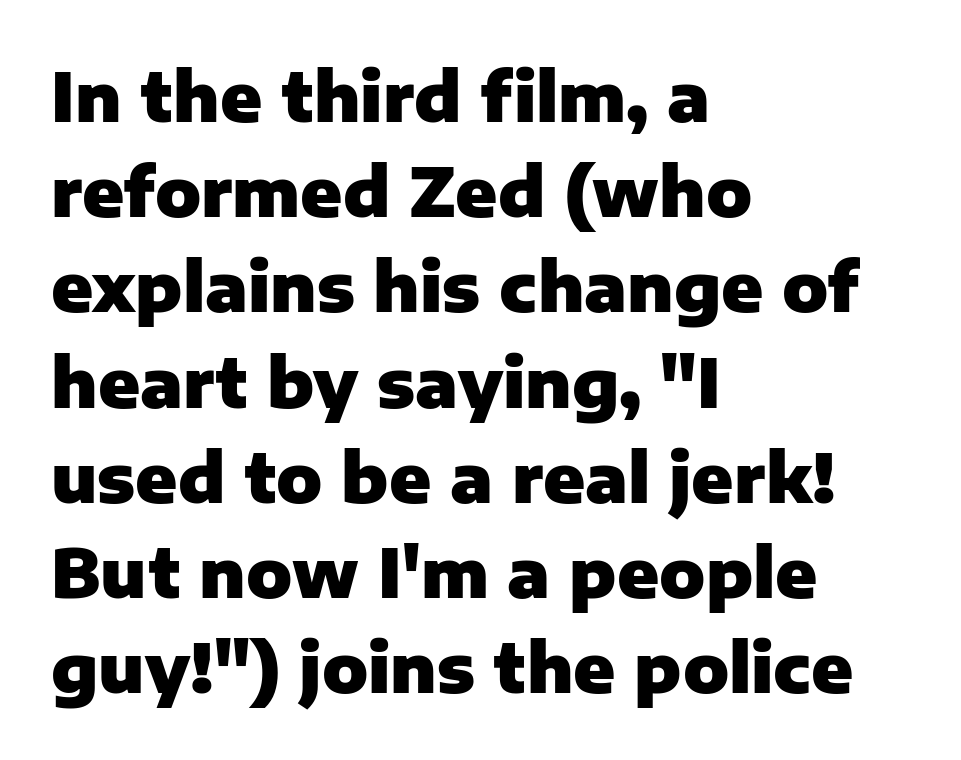
The image shows 68 px heavy sans-serif type, upright; set left-aligned, normal line spacing (1.4x), normal letter spacing, not underlined; low stroke contrast and a medium x-height.
